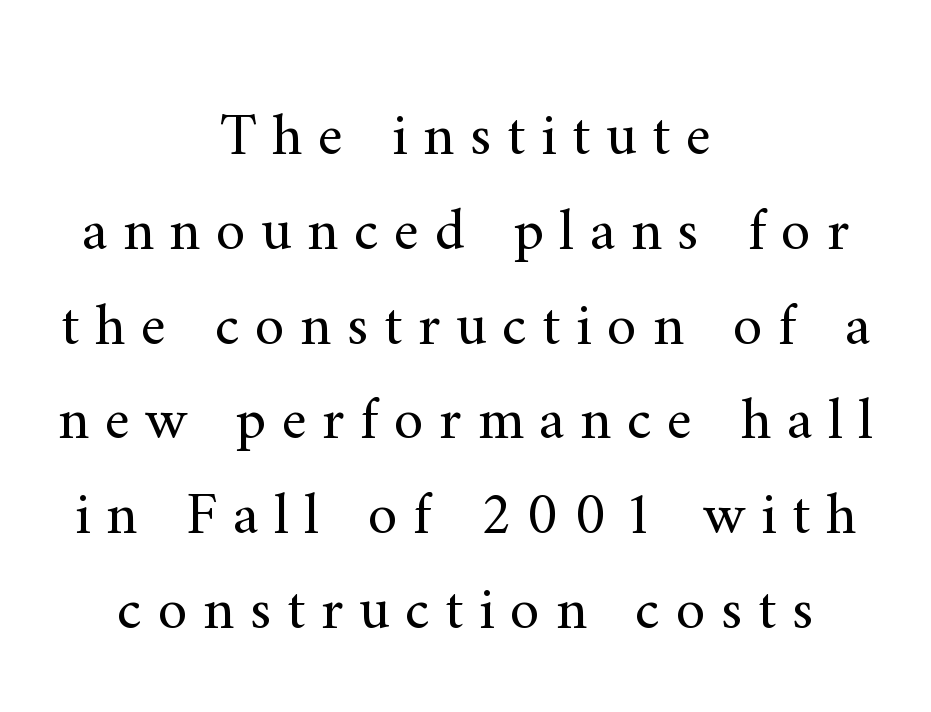
Q: Is the text bold? A: No.
Q: Is the text italic (slanted)? A: No, it is upright.
Q: Is the typeface a serif or a sans-serif typeface? A: Serif.
Q: Is the text underlined? A: No.
Q: How is the paragraph aligned? A: Centered.
Q: Is the spacing between letters normal or unusually wide? A: Unusually wide.
Q: Is the spacing between lines tight, normal or loose? A: Normal.
Q: Width (condensed, normal, or wide)? A: Normal.
Q: Stroke contrast? A: Medium.
Q: x-height? A: Small.
Q: Monospaced? A: No.
